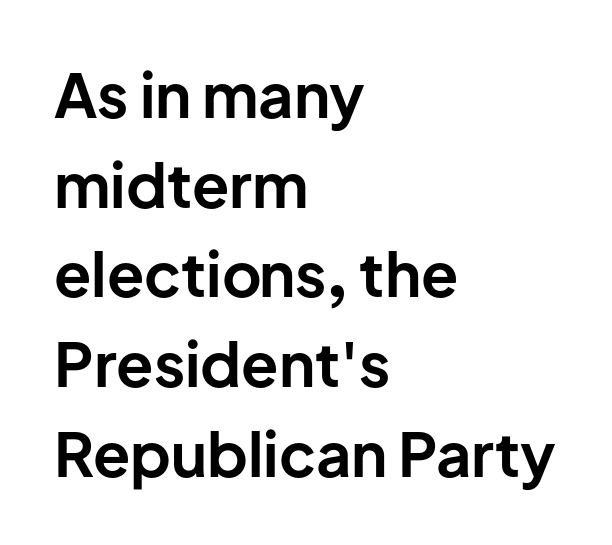
The image shows 61 px bold sans-serif type, upright; set left-aligned, normal line spacing (1.47x), normal letter spacing, not underlined; low stroke contrast and a medium x-height.
